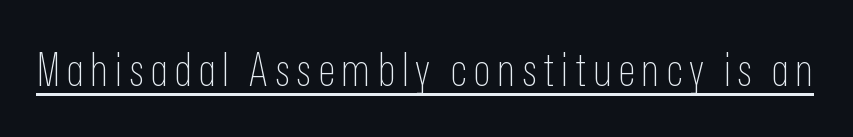
The image shows 45 px thin, condensed sans-serif type, upright; set underlined; low stroke contrast and a medium x-height.
